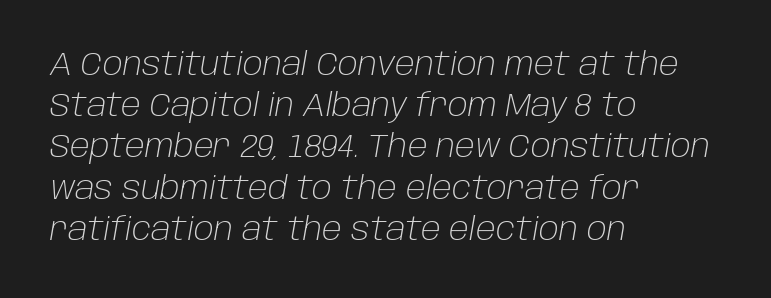
Q: Is the text bold? A: No.
Q: Is the text italic (slanted)? A: Yes, it leans right by about 10 degrees.
Q: Is the text underlined? A: No.
Q: How is the paragraph aligned? A: Left-aligned.
Q: Is the spacing between letters normal or unusually wide? A: Normal.
Q: Is the spacing between lines tight, normal or loose? A: Normal.
Q: Width (condensed, normal, or wide)? A: Normal.
Q: Stroke contrast? A: Low.
Q: x-height? A: Large.
Q: Monospaced? A: No.
